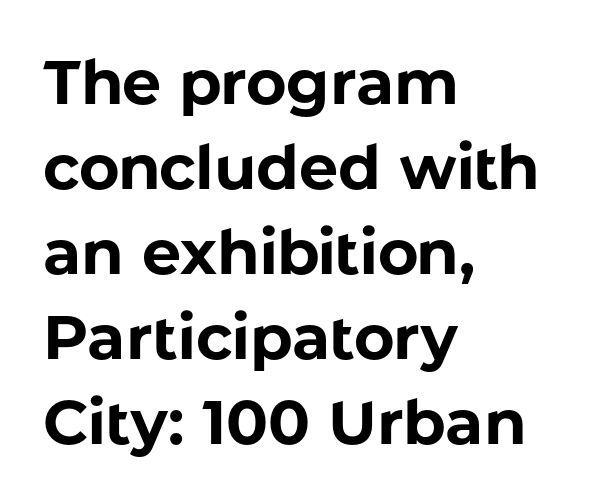
The image shows 62 px bold sans-serif type, upright; set left-aligned, normal line spacing (1.37x), normal letter spacing, not underlined; low stroke contrast and a medium x-height.
